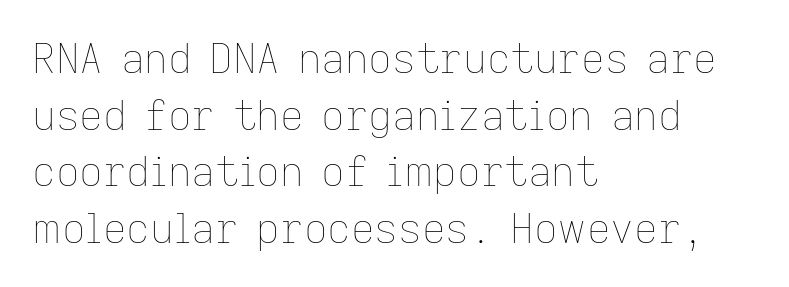
{"italic": "no", "bold": "no", "weight": "thin", "width": "normal", "stroke_contrast": "low", "x_height": "medium", "monospaced": "no", "underline": "no", "align": "left", "line_spacing": "normal", "line_spacing_ratio": 1.38, "letter_spacing": "normal", "letter_spacing_em": 0.0, "glyph_px": 41}
